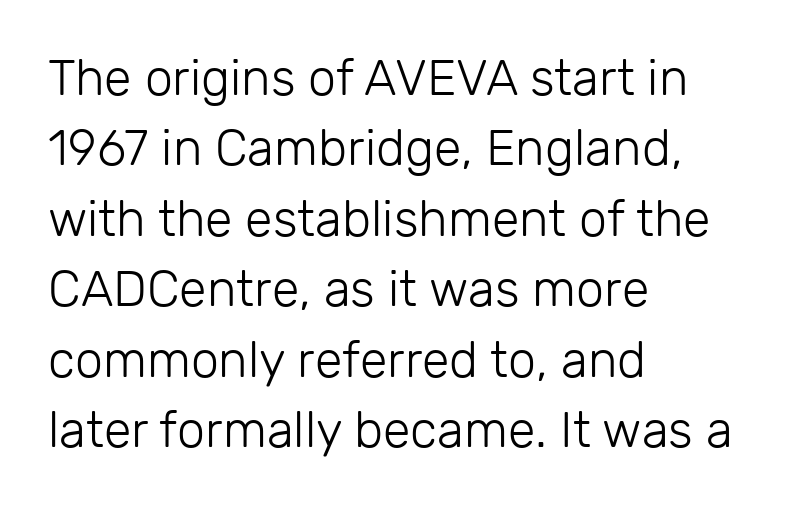
The image shows 50 px light sans-serif type, upright; set left-aligned, normal line spacing (1.41x), normal letter spacing, not underlined; low stroke contrast and a medium x-height.
